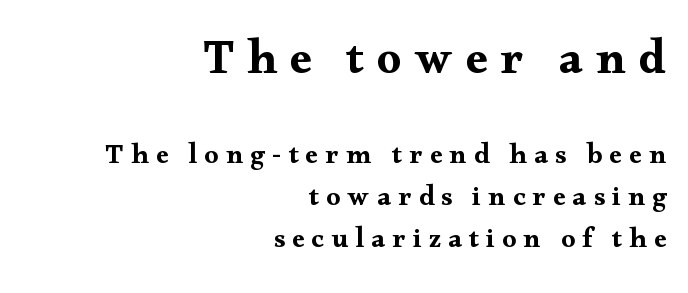
Small tapered or slab feet sit at the stroke ends, so this counts as serif. The rendering uses natural spacing where letterforms have individual widths. The passage shown begins with its larger block and ends with its smaller one. Plain, unruled lines of type. Letter spacing: wide.
